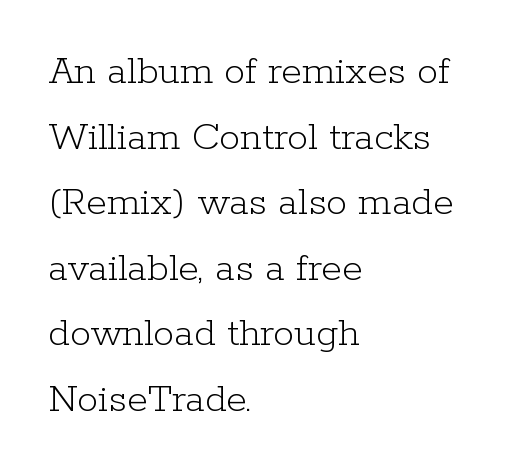
Underline: absent. Upright lettering throughout. You could not count columns in this text — the font is proportionally spaced. The strokes are not fattened; the text isn't bold.
